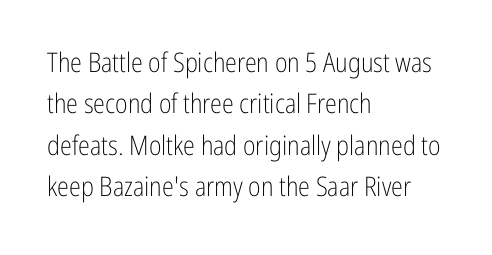
Q: Is the text bold? A: No.
Q: Is the text italic (slanted)? A: No, it is upright.
Q: Is the text underlined? A: No.
Q: How is the paragraph aligned? A: Left-aligned.
Q: Is the spacing between letters normal or unusually wide? A: Normal.
Q: Is the spacing between lines tight, normal or loose? A: Normal.
